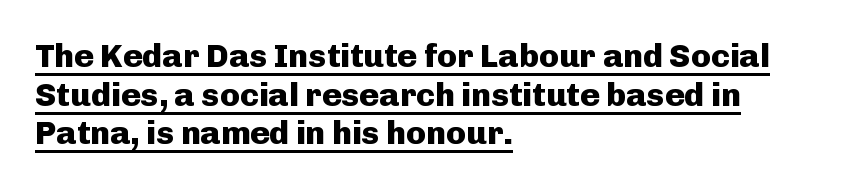
{"serif": "no", "italic": "no", "bold": "yes", "weight": "heavy", "width": "normal", "stroke_contrast": "low", "x_height": "medium", "monospaced": "no", "underline": "yes", "align": "left", "line_spacing_ratio": 1.17, "letter_spacing": "normal", "letter_spacing_em": 0.0, "glyph_px": 33}
